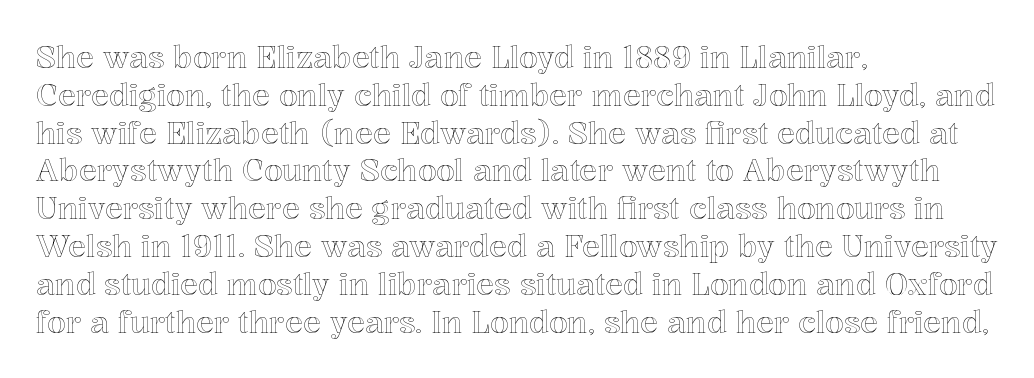
The image shows 30 px text type, upright; set left-aligned, normal line spacing (1.26x), normal letter spacing, not underlined; a medium x-height.
